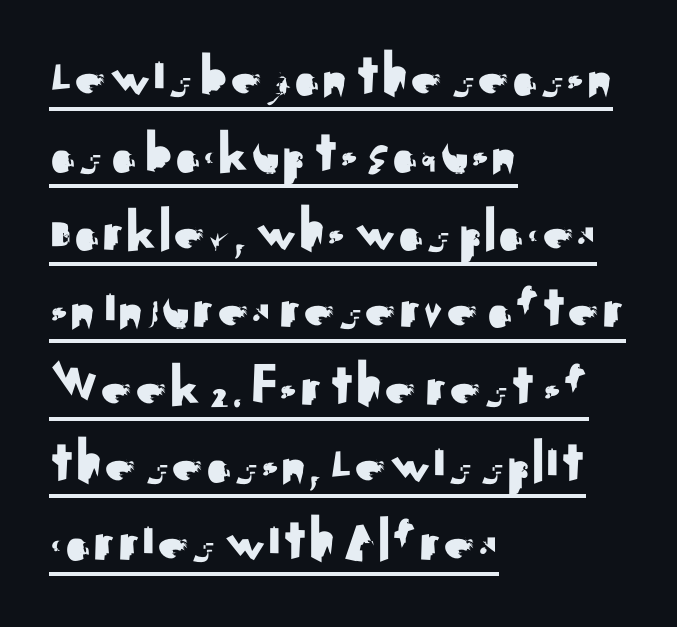
The image shows 63 px sans-serif type, upright; set left-aligned, line spacing 1.23x, normal letter spacing, underlined; medium stroke contrast and a small x-height.
